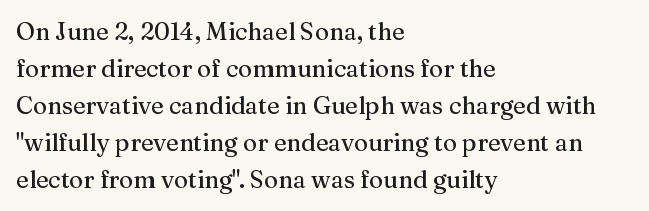
Q: Is the text italic (slanted)? A: No, it is upright.
Q: Is the text underlined? A: No.
Q: How is the paragraph aligned? A: Left-aligned.
Q: Is the spacing between letters normal or unusually wide? A: Normal.
Q: Is the spacing between lines tight, normal or loose? A: Normal.
